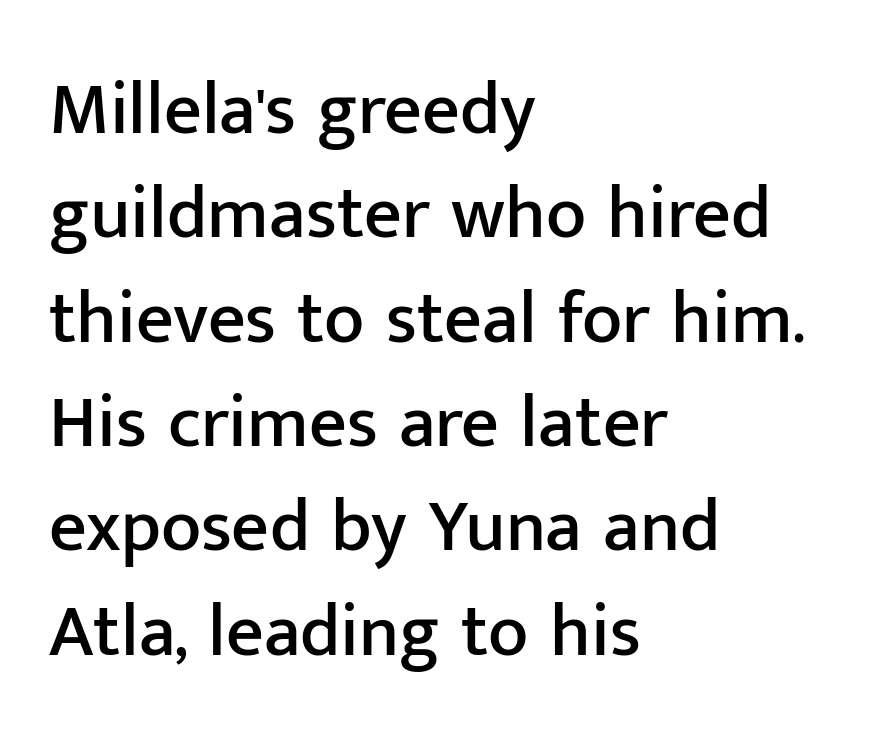
This block has exactly the height ordinary leading produces. Letterform terminals end flat and unadorned throughout the passage. A clean baseline with only descenders dipping below it. The passage shown is typed in a proportional face where columns would drift.
